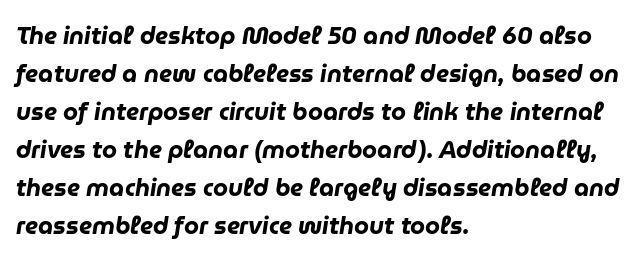
The image shows 24 px bold type, italic (leaning right); set left-aligned, normal line spacing (1.58x), normal letter spacing, not underlined.
